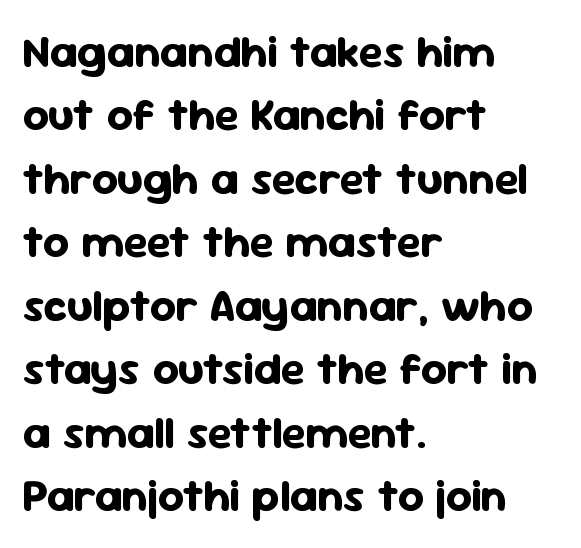
The text was rendered using a sans face with plain stroke endings. Proportional: the letters do not fall into vertical columns. Students, this is bold: see how much ink each stroke carries. Leading: standard. Honestly, there is no underline to notice here at all.
